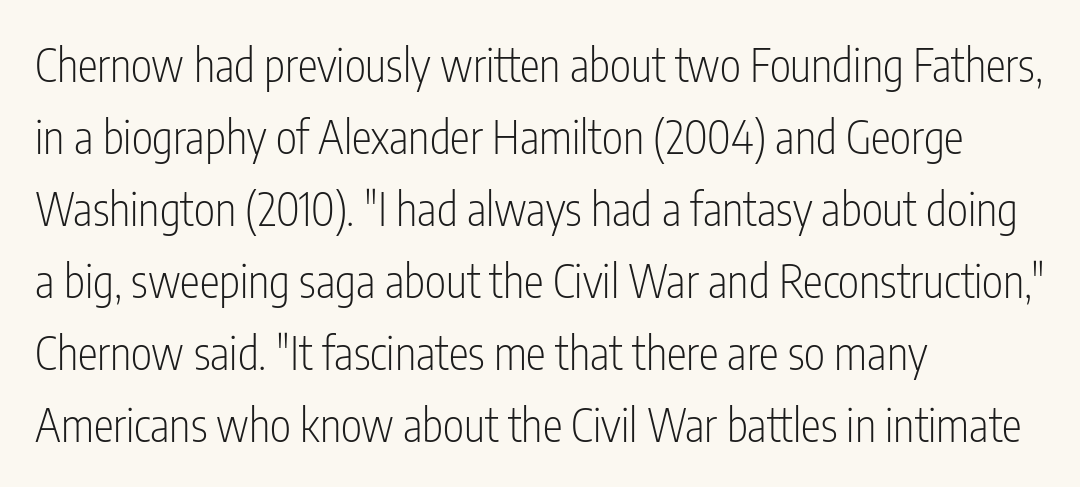
The image shows 45 px light, condensed sans-serif type, upright; set left-aligned, normal line spacing (1.6x), normal letter spacing, not underlined; low stroke contrast and a medium x-height.
